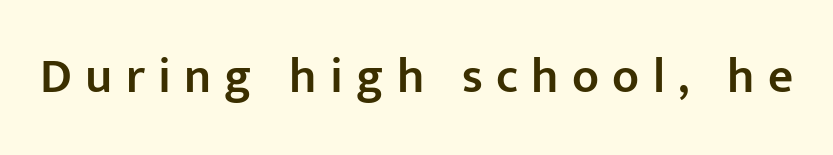
Q: Is the text bold? A: Semi-bold.
Q: Is the text italic (slanted)? A: No, it is upright.
Q: Is the typeface a serif or a sans-serif typeface? A: Sans-serif.
Q: Is the text underlined? A: No.
Q: Is the spacing between letters normal or unusually wide? A: Unusually wide.
Q: Width (condensed, normal, or wide)? A: Normal.
Q: Stroke contrast? A: Low.
Q: x-height? A: Medium.
Q: Monospaced? A: No.
